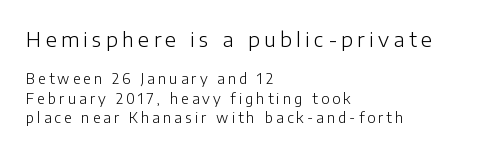
The image shows 20 px text type, upright; set left-aligned, normal line spacing (1.37x), unusually wide letter spacing (+0.22 em), not underlined; the first (top) block is 1.43x larger.
